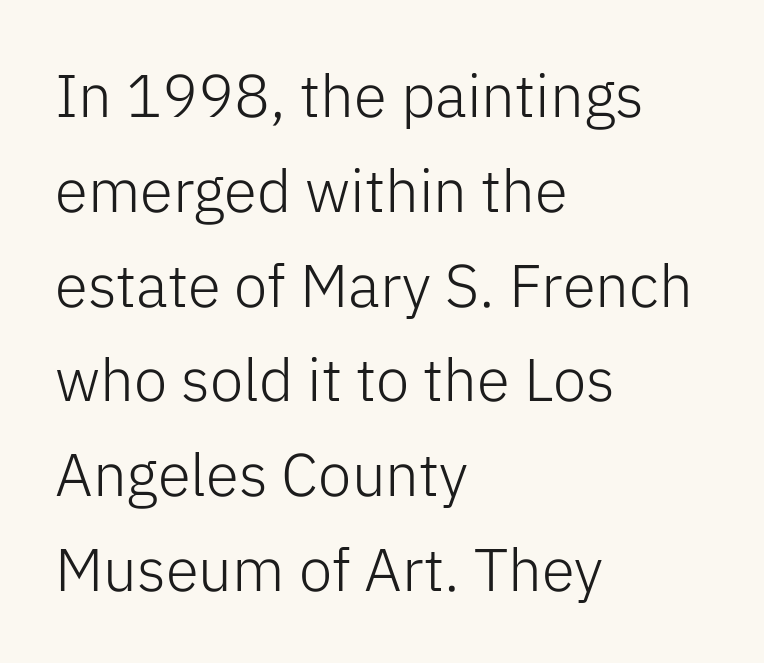
Q: Is the text bold? A: No.
Q: Is the text italic (slanted)? A: No, it is upright.
Q: Is the typeface a serif or a sans-serif typeface? A: Sans-serif.
Q: Is the text underlined? A: No.
Q: How is the paragraph aligned? A: Left-aligned.
Q: Is the spacing between letters normal or unusually wide? A: Normal.
Q: Is the spacing between lines tight, normal or loose? A: Normal.
Q: Width (condensed, normal, or wide)? A: Normal.
Q: Stroke contrast? A: Low.
Q: x-height? A: Medium.
Q: Monospaced? A: No.
